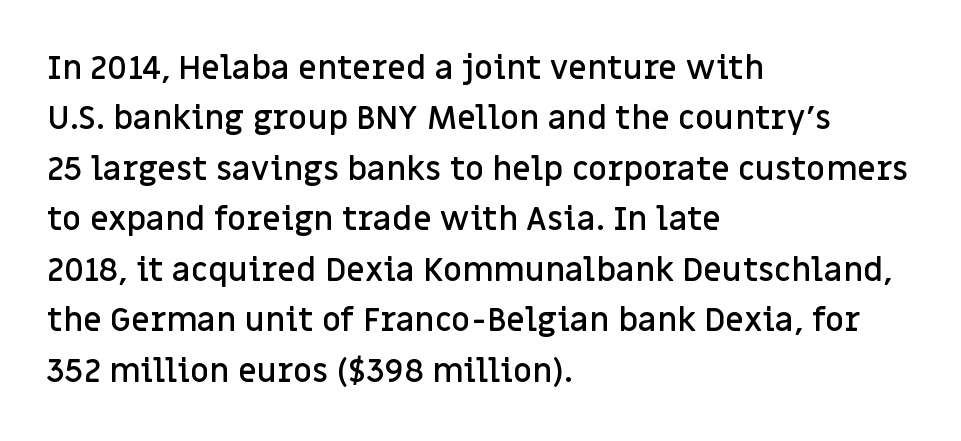
Q: Is the text bold? A: Semi-bold.
Q: Is the text italic (slanted)? A: No, it is upright.
Q: Is the typeface a serif or a sans-serif typeface? A: Sans-serif.
Q: Is the text underlined? A: No.
Q: How is the paragraph aligned? A: Left-aligned.
Q: Is the spacing between letters normal or unusually wide? A: Normal.
Q: Is the spacing between lines tight, normal or loose? A: Normal.
Q: Width (condensed, normal, or wide)? A: Normal.
Q: Stroke contrast? A: Low.
Q: x-height? A: Large.
Q: Monospaced? A: No.
